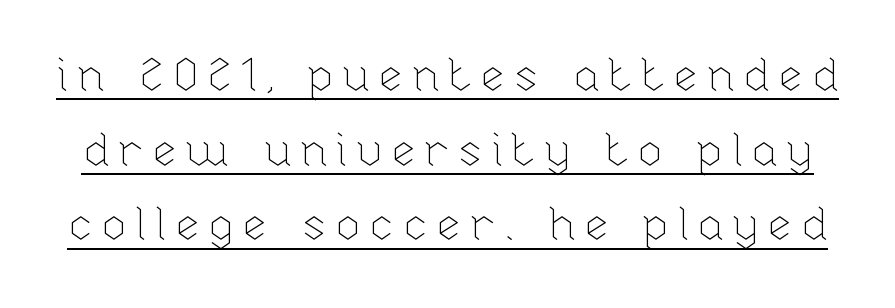
{"italic": "no", "bold": "no", "weight": "thin", "width": "normal", "stroke_contrast": "low", "x_height": "medium", "monospaced": "no", "underline": "yes", "line_spacing": "normal", "line_spacing_ratio": 1.59, "glyph_px": 47}
